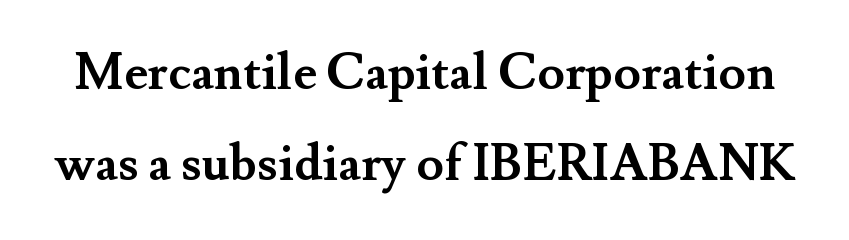
Q: Is the text bold? A: Yes.
Q: Is the text italic (slanted)? A: No, it is upright.
Q: Is the typeface a serif or a sans-serif typeface? A: Serif.
Q: Is the text underlined? A: No.
Q: Is the spacing between letters normal or unusually wide? A: Normal.
Q: Width (condensed, normal, or wide)? A: Normal.
Q: Stroke contrast? A: Medium.
Q: x-height? A: Small.
Q: Monospaced? A: No.
